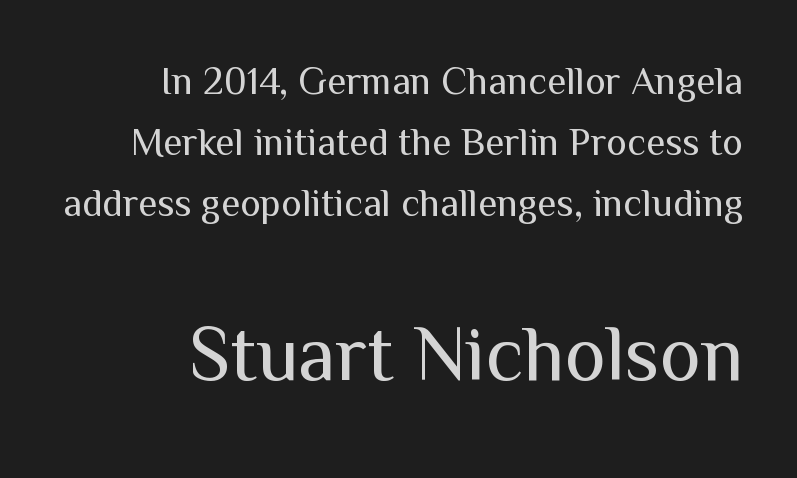
Q: Is the text bold? A: No.
Q: Is the text italic (slanted)? A: No, it is upright.
Q: Is the typeface a serif or a sans-serif typeface? A: Sans-serif.
Q: Is the text underlined? A: No.
Q: How is the paragraph aligned? A: Right-aligned.
Q: Is the spacing between letters normal or unusually wide? A: Normal.
Q: Is the spacing between lines tight, normal or loose? A: Normal.
Q: Which block of text is set in a larger size, the first (top) or the second (bottom)? A: The second (bottom) one.
Q: Width (condensed, normal, or wide)? A: Normal.
Q: Stroke contrast? A: Medium.
Q: x-height? A: Medium.
Q: Monospaced? A: No.
